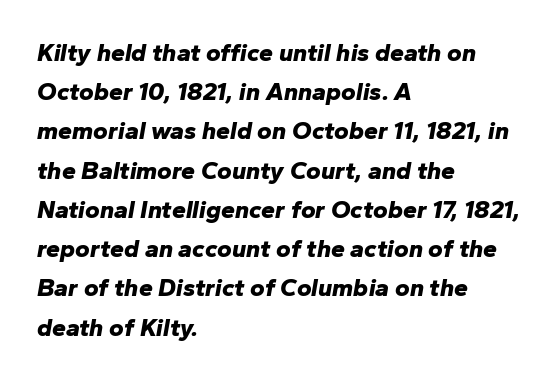
{"italic": "yes", "lean": "right", "slant_degrees": 10, "bold": "yes", "underline": "no", "align": "left", "line_spacing": "normal", "line_spacing_ratio": 1.57, "letter_spacing": "normal", "letter_spacing_em": 0.0, "glyph_px": 25}
